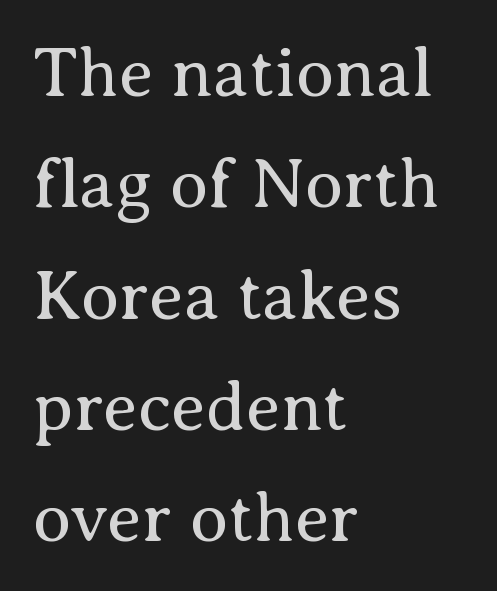
{"serif": "yes", "italic": "no", "bold": "no", "weight": "regular", "width": "normal", "stroke_contrast": "medium", "x_height": "medium", "monospaced": "no", "underline": "no", "align": "left", "line_spacing": "normal", "line_spacing_ratio": 1.59, "letter_spacing": "normal", "letter_spacing_em": 0.0, "glyph_px": 70}
